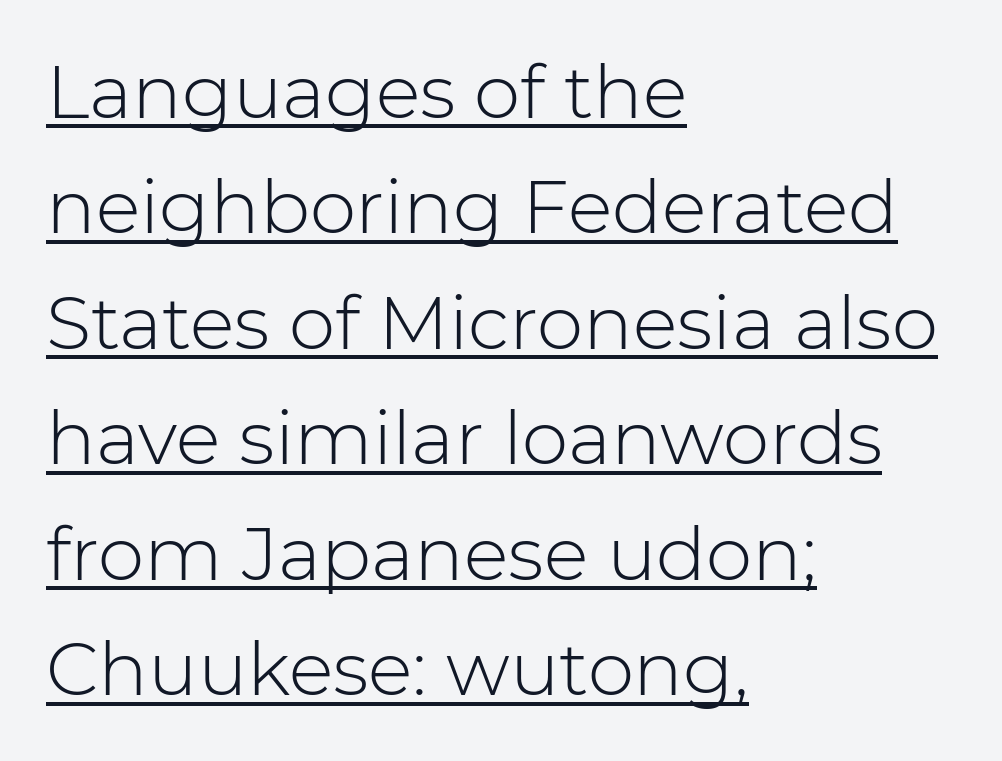
Notice how a bar underscores the lettering throughout. Students, note that the glyphs here touch the page at normal intervals. Is this a fixed-width face? No — the glyphs have proportional, varying widths. Unlike a traditional serif, this face leaves its strokes unadorned.
